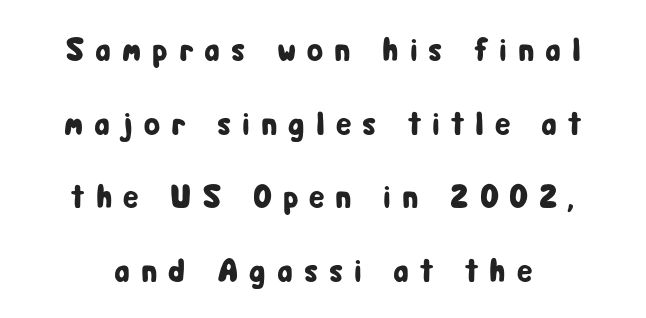
Leading is clearly above the norm, producing a sparse column. The type is letterspaced generously, with wide tracking. Examine the stroke ends and you'll find no serifs. When letters stand straight like this, we call the style roman or upright. The letters advance in unequal steps, a hallmark of proportional type.
